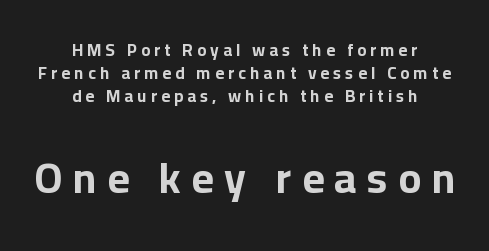
{"serif": "no", "italic": "no", "bold": "yes", "weight": "bold", "width": "normal", "stroke_contrast": "low", "x_height": "medium", "monospaced": "no", "underline": "no", "align": "center", "line_spacing": "normal", "line_spacing_ratio": 1.34, "letter_spacing": "wide", "letter_spacing_em": 0.24, "larger_block": "second", "size_ratio": 2.53, "glyph_px": 43}
